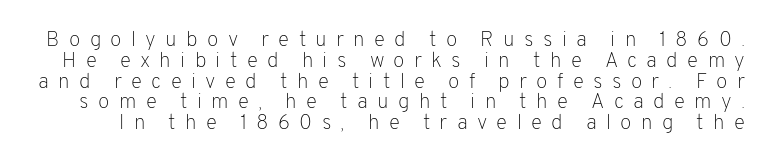
This block would grow much taller if given ordinary leading; it's compressed now. Check under the words: just untouched page. Look at the tracking — it's clearly loosened, letters drifting apart. The typography opts for an upright posture over an oblique one. Each stroke keeps to a modest, everyday thickness or less.
